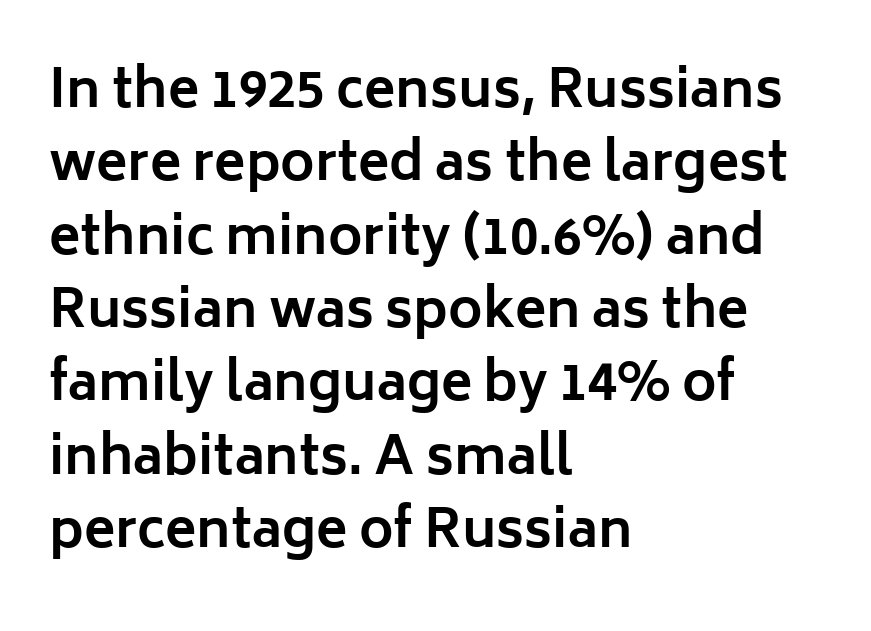
Q: Is the text bold? A: Yes.
Q: Is the text italic (slanted)? A: No, it is upright.
Q: Is the typeface a serif or a sans-serif typeface? A: Sans-serif.
Q: Is the text underlined? A: No.
Q: How is the paragraph aligned? A: Left-aligned.
Q: Is the spacing between letters normal or unusually wide? A: Normal.
Q: Is the spacing between lines tight, normal or loose? A: Normal.
Q: Width (condensed, normal, or wide)? A: Normal.
Q: Stroke contrast? A: Low.
Q: x-height? A: Medium.
Q: Monospaced? A: No.
